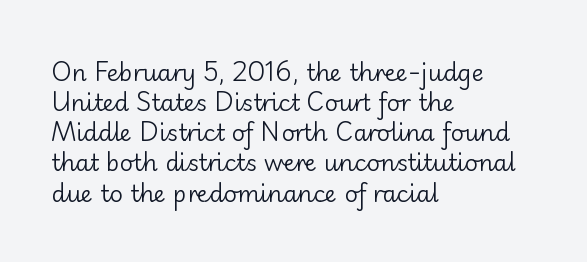
Q: Is the text bold? A: No.
Q: Is the text italic (slanted)? A: No, it is upright.
Q: Is the text underlined? A: No.
Q: How is the paragraph aligned? A: Left-aligned.
Q: Is the spacing between letters normal or unusually wide? A: Normal.
Q: Is the spacing between lines tight, normal or loose? A: Normal.
